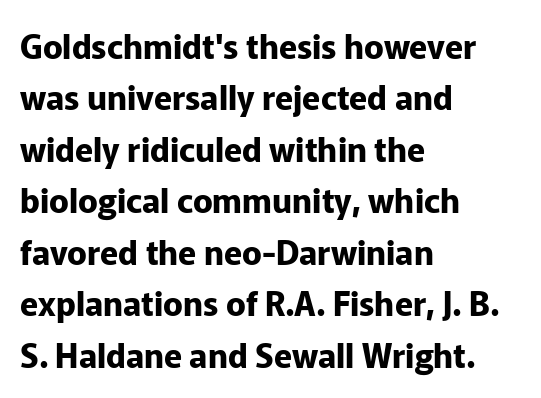
Q: Is the text bold? A: Yes.
Q: Is the text italic (slanted)? A: No, it is upright.
Q: Is the typeface a serif or a sans-serif typeface? A: Sans-serif.
Q: Is the text underlined? A: No.
Q: How is the paragraph aligned? A: Left-aligned.
Q: Is the spacing between letters normal or unusually wide? A: Normal.
Q: Is the spacing between lines tight, normal or loose? A: Normal.
Q: Width (condensed, normal, or wide)? A: Normal.
Q: Stroke contrast? A: Low.
Q: x-height? A: Medium.
Q: Monospaced? A: No.
